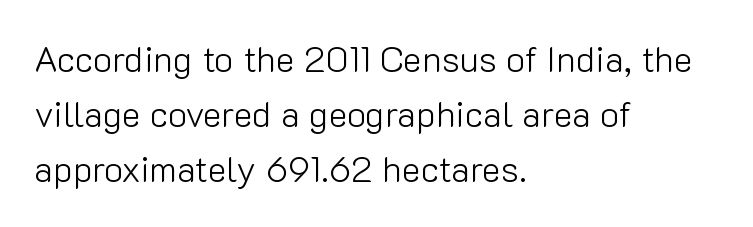
Q: Is the text bold? A: No.
Q: Is the text italic (slanted)? A: No, it is upright.
Q: Is the typeface a serif or a sans-serif typeface? A: Sans-serif.
Q: Is the text underlined? A: No.
Q: How is the paragraph aligned? A: Left-aligned.
Q: Is the spacing between letters normal or unusually wide? A: Normal.
Q: Is the spacing between lines tight, normal or loose? A: Normal.
Q: Width (condensed, normal, or wide)? A: Normal.
Q: Stroke contrast? A: Low.
Q: x-height? A: Medium.
Q: Monospaced? A: No.
